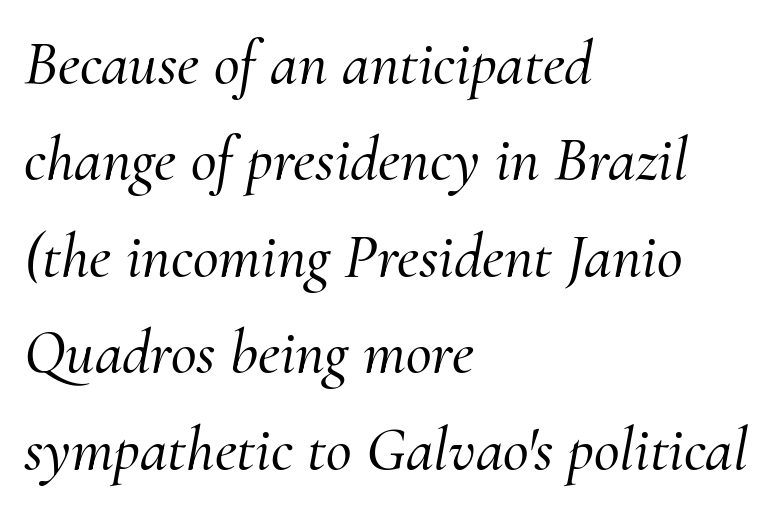
Q: Is the text italic (slanted)? A: Yes, it leans right by about 10 degrees.
Q: Is the typeface a serif or a sans-serif typeface? A: Serif.
Q: Is the text underlined? A: No.
Q: How is the paragraph aligned? A: Left-aligned.
Q: Is the spacing between letters normal or unusually wide? A: Normal.
Q: Is the spacing between lines tight, normal or loose? A: Normal.
Q: Width (condensed, normal, or wide)? A: Normal.
Q: Stroke contrast? A: Medium.
Q: x-height? A: Small.
Q: Monospaced? A: No.
